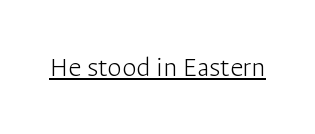
{"serif": "no", "italic": "no", "bold": "no", "weight": "light", "width": "normal", "stroke_contrast": "low", "x_height": "medium", "monospaced": "no", "underline": "yes", "letter_spacing": "normal", "letter_spacing_em": 0.0, "glyph_px": 29}
